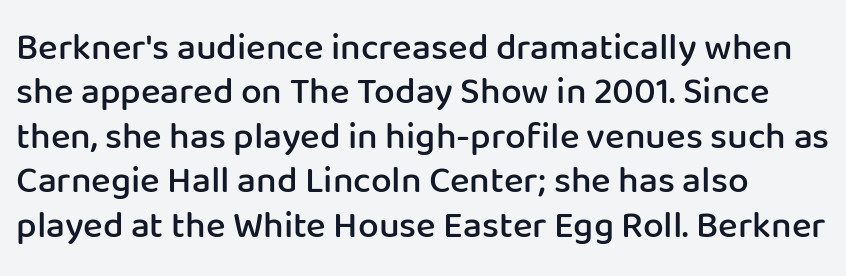
{"serif": "no", "italic": "no", "bold": "semi", "weight": "semibold", "width": "normal", "stroke_contrast": "low", "x_height": "medium", "monospaced": "no", "underline": "no", "align": "left", "line_spacing_ratio": 1.2, "letter_spacing": "normal", "letter_spacing_em": 0.0, "glyph_px": 37}
